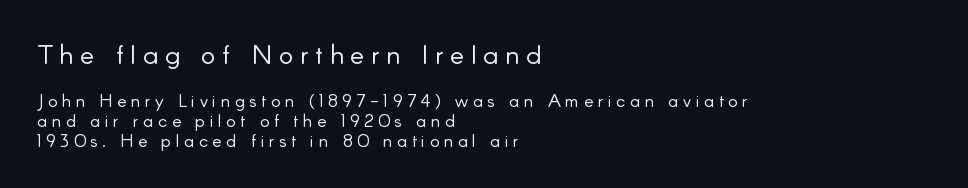
Q: Is the text bold? A: No.
Q: Is the text italic (slanted)? A: No, it is upright.
Q: Is the text underlined? A: No.
Q: How is the paragraph aligned? A: Left-aligned.
Q: Is the spacing between letters normal or unusually wide? A: Unusually wide.
Q: Is the spacing between lines tight, normal or loose? A: Tight.
Q: Which block of text is set in a larger size, the first (top) or the second (bottom)? A: The first (top) one.
